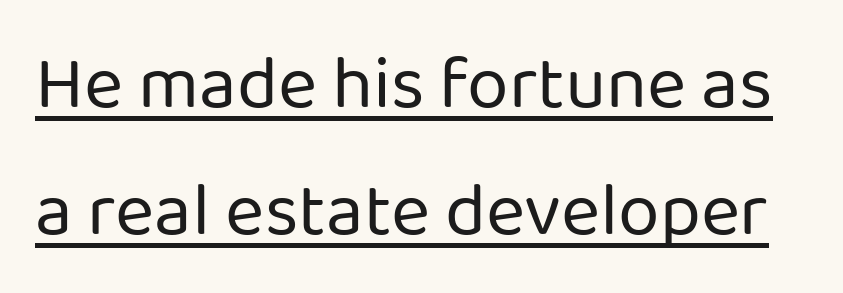
{"serif": "no", "italic": "no", "bold": "no", "weight": "regular", "width": "normal", "stroke_contrast": "low", "x_height": "medium", "monospaced": "no", "underline": "yes", "line_spacing": "normal", "line_spacing_ratio": 1.7, "letter_spacing": "normal", "letter_spacing_em": 0.0, "glyph_px": 75}
